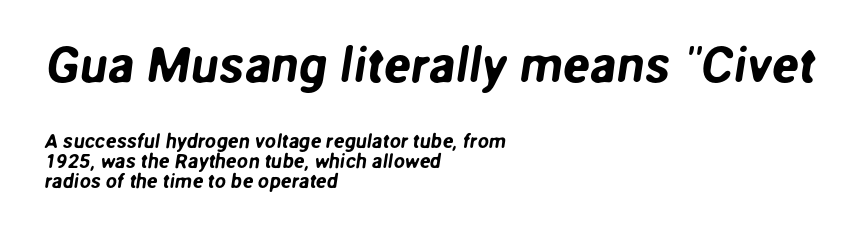
{"serif": "no", "width": "normal", "stroke_contrast": "low", "x_height": "medium", "monospaced": "no", "underline": "no", "align": "left", "line_spacing": "tight", "line_spacing_ratio": 0.99, "letter_spacing": "normal", "letter_spacing_em": 0.0, "larger_block": "first", "size_ratio": 2.5, "glyph_px": 50}
